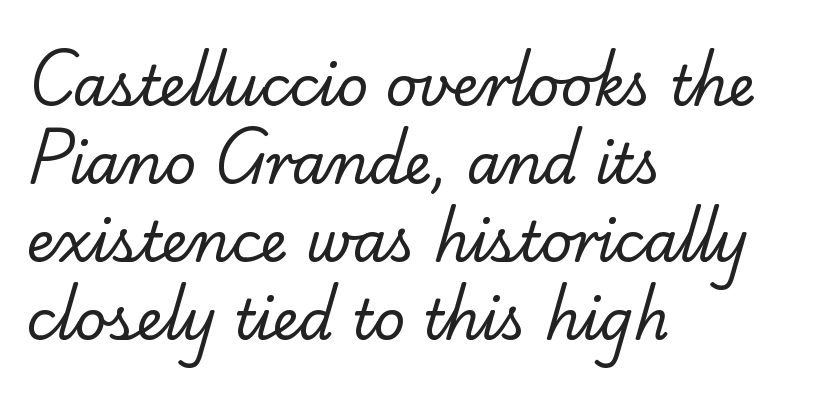
The image shows 55 px regular-weight type; set left-aligned, normal line spacing (1.42x), normal letter spacing, not underlined; low stroke contrast and a small x-height.
